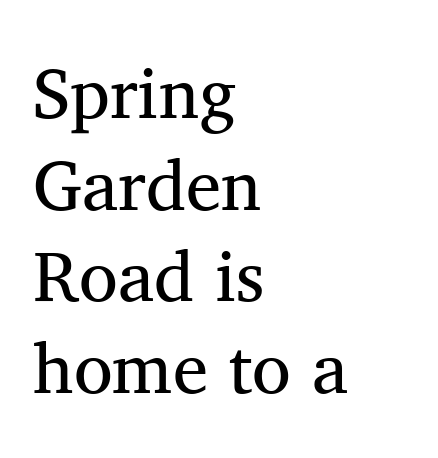
The typeface chosen for these lines features serifs. Is the stroke heavy? The answer is a plain regular-or-lighter. Looks like regular typesetting: each glyph gets only the width it needs. Is the block centered? No — it sits flush against the left margin.
